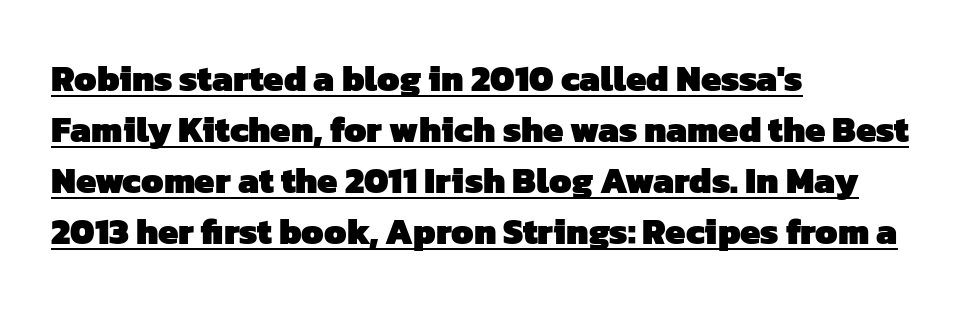
{"serif": "no", "bold": "yes", "weight": "heavy", "width": "normal", "stroke_contrast": "low", "x_height": "medium", "monospaced": "no", "underline": "yes", "align": "left", "line_spacing": "normal", "line_spacing_ratio": 1.42, "letter_spacing": "normal", "letter_spacing_em": 0.0, "glyph_px": 36}
